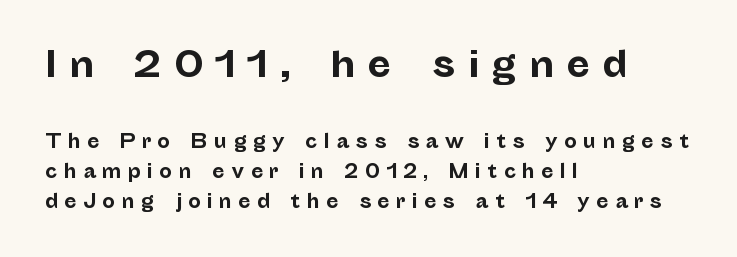
Q: Is the text bold? A: Yes.
Q: Is the text italic (slanted)? A: No, it is upright.
Q: Is the typeface a serif or a sans-serif typeface? A: Sans-serif.
Q: Is the text underlined? A: No.
Q: How is the paragraph aligned? A: Left-aligned.
Q: Is the spacing between letters normal or unusually wide? A: Unusually wide.
Q: Is the spacing between lines tight, normal or loose? A: Normal.
Q: Which block of text is set in a larger size, the first (top) or the second (bottom)? A: The first (top) one.
Q: Width (condensed, normal, or wide)? A: Normal.
Q: Stroke contrast? A: Low.
Q: x-height? A: Medium.
Q: Monospaced? A: No.
